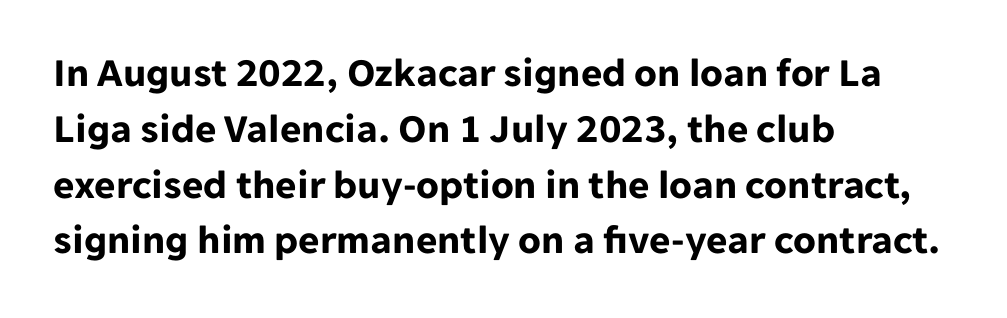
The strip under each line holds only bare page. When letters stand straight like this, we call the style roman or upright. Line beginnings align vertically; line endings do not. These lines sit exactly where default settings would place them. Short note: letters normally spaced.
